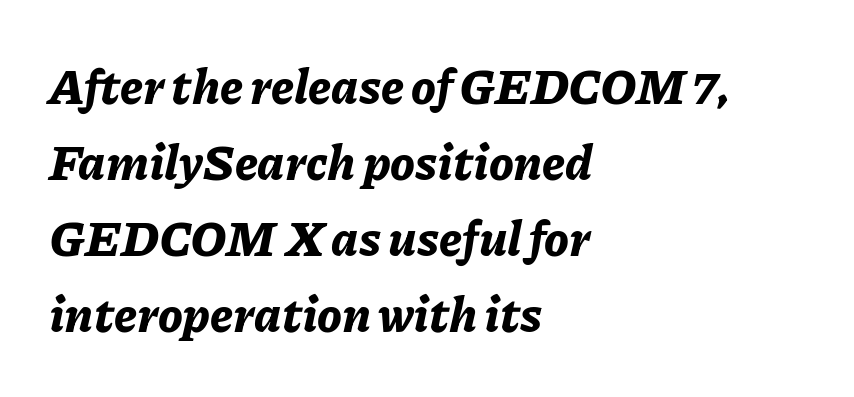
The image shows 49 px bold type, italic (leaning right); set left-aligned, normal line spacing (1.55x), normal letter spacing, not underlined; low stroke contrast and a medium x-height.
